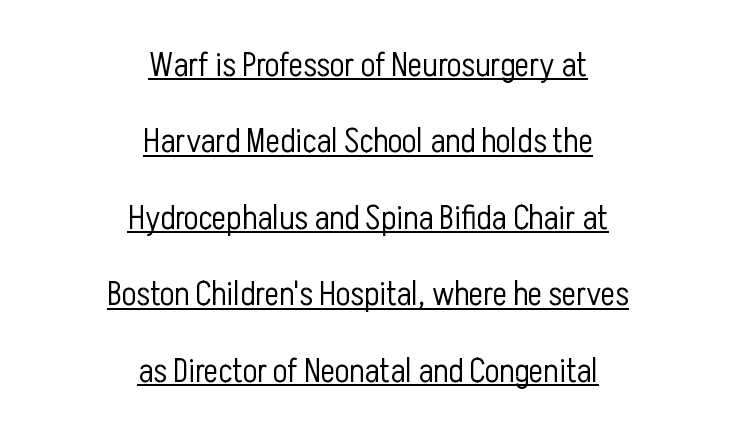
{"serif": "no", "italic": "no", "bold": "no", "weight": "light", "width": "condensed", "stroke_contrast": "low", "x_height": "medium", "monospaced": "no", "underline": "yes", "align": "center", "line_spacing": "loose", "line_spacing_ratio": 2.25, "letter_spacing": "normal", "letter_spacing_em": 0.0, "glyph_px": 34}
